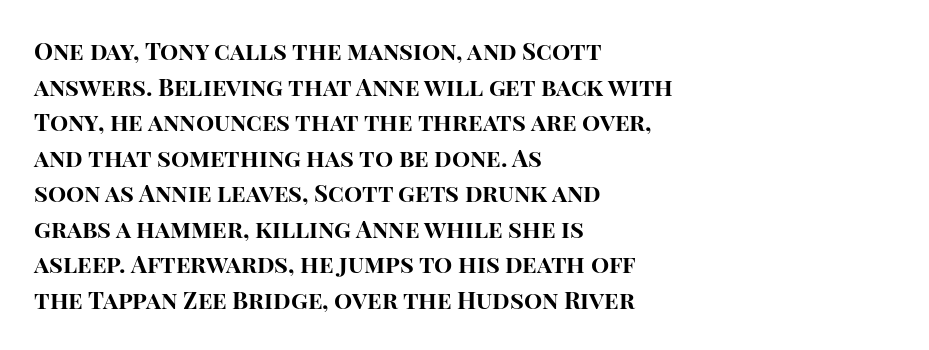
Q: Is the text bold? A: Yes.
Q: Is the text italic (slanted)? A: No, it is upright.
Q: Is the text underlined? A: No.
Q: How is the paragraph aligned? A: Left-aligned.
Q: Is the spacing between letters normal or unusually wide? A: Normal.
Q: Is the spacing between lines tight, normal or loose? A: Normal.
